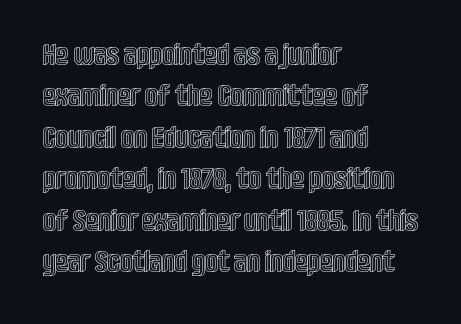
{"italic": "no", "width": "condensed", "x_height": "large", "monospaced": "no", "underline": "no", "align": "left", "line_spacing": "normal", "line_spacing_ratio": 1.43, "letter_spacing": "normal", "letter_spacing_em": 0.0, "glyph_px": 29}
